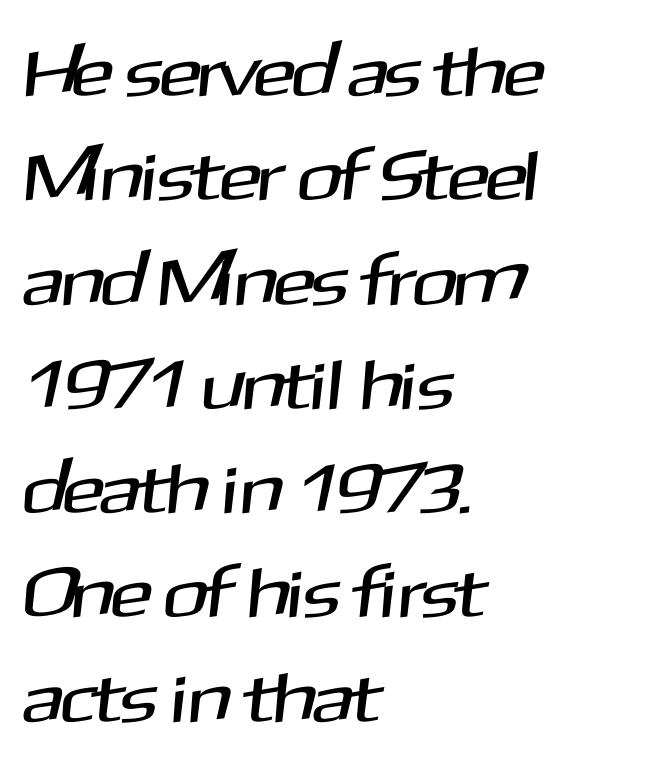
Q: Is the typeface a serif or a sans-serif typeface? A: Sans-serif.
Q: Is the text underlined? A: No.
Q: How is the paragraph aligned? A: Left-aligned.
Q: Is the spacing between letters normal or unusually wide? A: Normal.
Q: Is the spacing between lines tight, normal or loose? A: Normal.
Q: Width (condensed, normal, or wide)? A: Normal.
Q: Stroke contrast? A: Medium.
Q: x-height? A: Medium.
Q: Monospaced? A: No.
